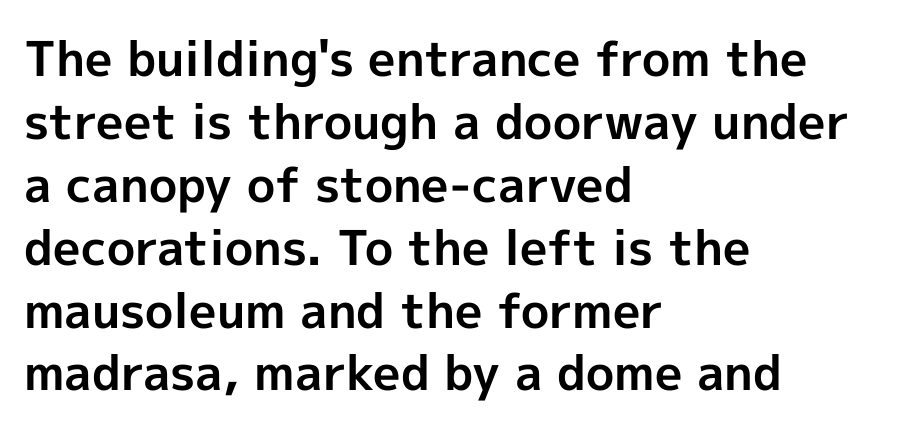
Q: Is the text bold? A: Yes.
Q: Is the text italic (slanted)? A: No, it is upright.
Q: Is the typeface a serif or a sans-serif typeface? A: Sans-serif.
Q: Is the text underlined? A: No.
Q: How is the paragraph aligned? A: Left-aligned.
Q: Is the spacing between letters normal or unusually wide? A: Normal.
Q: Is the spacing between lines tight, normal or loose? A: Normal.
Q: Width (condensed, normal, or wide)? A: Normal.
Q: x-height? A: Medium.
Q: Monospaced? A: No.
